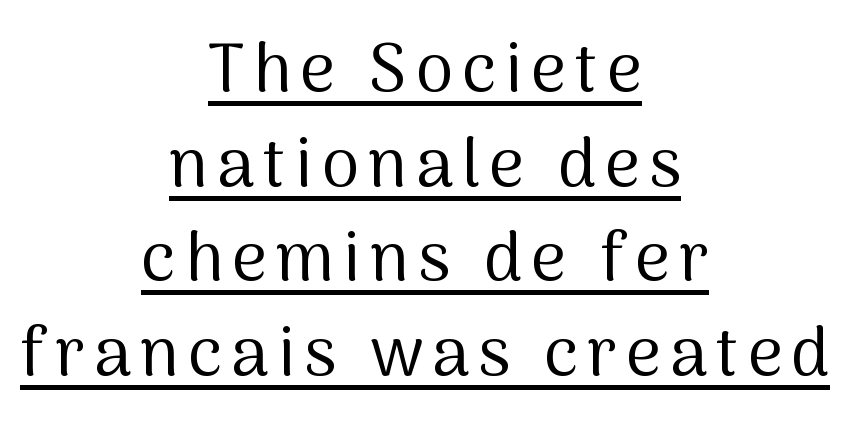
The image shows 68 px regular-weight sans-serif type, upright; set centered, normal line spacing (1.39x), underlined; medium stroke contrast and a medium x-height.
